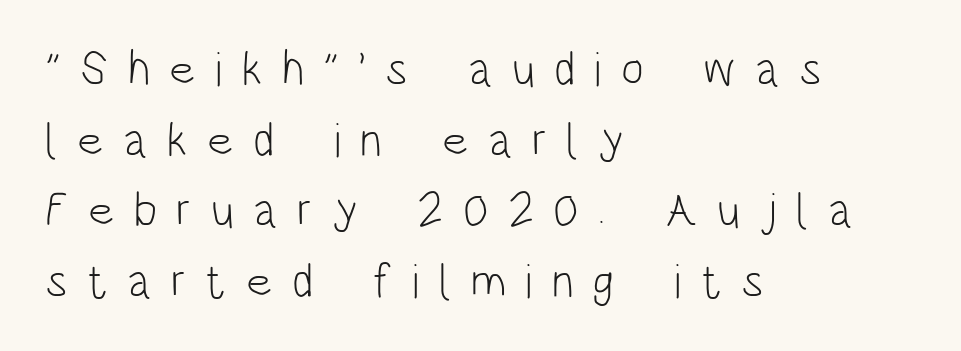
Q: Is the text bold? A: No.
Q: Is the text italic (slanted)? A: No, it is upright.
Q: Is the typeface a serif or a sans-serif typeface? A: Sans-serif.
Q: Is the text underlined? A: No.
Q: How is the paragraph aligned? A: Left-aligned.
Q: Is the spacing between letters normal or unusually wide? A: Unusually wide.
Q: Is the spacing between lines tight, normal or loose? A: Normal.
Q: Width (condensed, normal, or wide)? A: Condensed.
Q: Stroke contrast? A: Low.
Q: x-height? A: Large.
Q: Monospaced? A: No.
